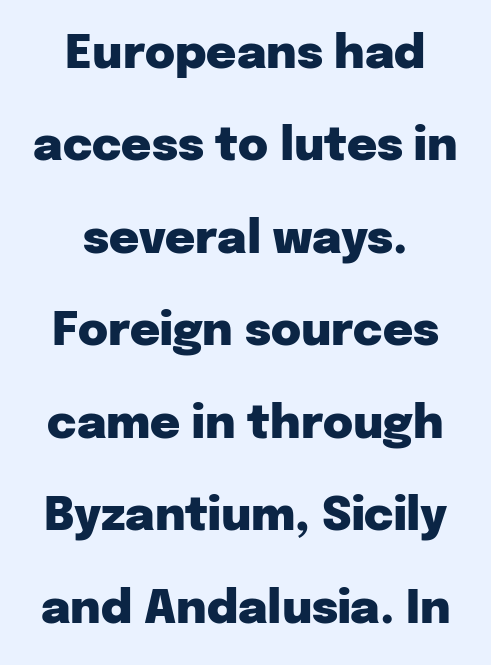
Q: Is the text bold? A: Yes.
Q: Is the text italic (slanted)? A: No, it is upright.
Q: Is the typeface a serif or a sans-serif typeface? A: Sans-serif.
Q: Is the text underlined? A: No.
Q: How is the paragraph aligned? A: Centered.
Q: Is the spacing between letters normal or unusually wide? A: Normal.
Q: Is the spacing between lines tight, normal or loose? A: Loose.
Q: Width (condensed, normal, or wide)? A: Normal.
Q: Stroke contrast? A: Low.
Q: x-height? A: Medium.
Q: Monospaced? A: No.
